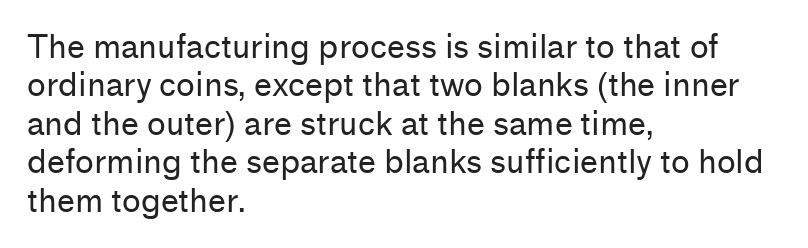
The image shows 32 px regular-weight sans-serif type, upright; set left-aligned, line spacing 1.2x, normal letter spacing, not underlined; low stroke contrast and a medium x-height.
